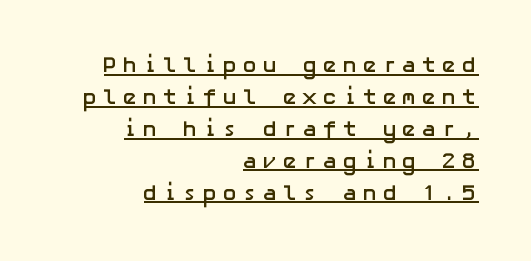
{"italic": "no", "bold": "yes", "underline": "yes", "align": "right", "line_spacing": "normal", "line_spacing_ratio": 1.45, "letter_spacing": "wide", "letter_spacing_em": 0.24, "glyph_px": 22}
